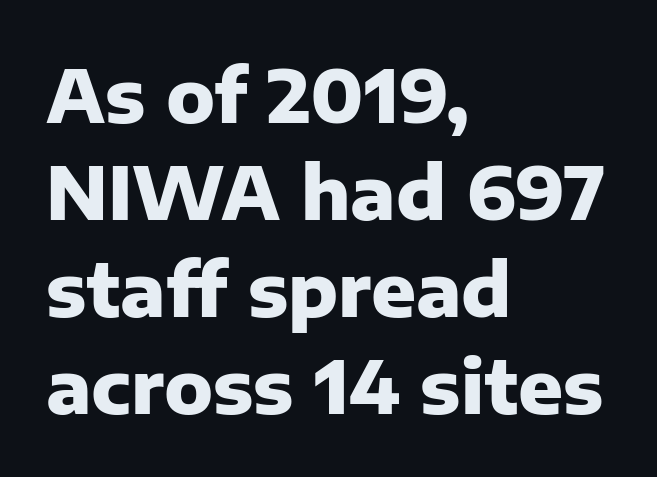
The image shows 74 px heavy sans-serif type, upright; set left-aligned, normal line spacing (1.31x), normal letter spacing, not underlined; low stroke contrast and a medium x-height.
